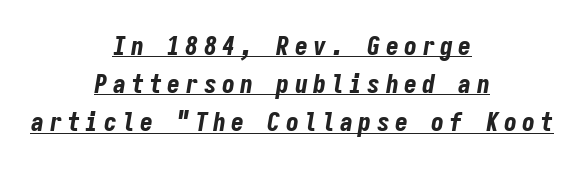
The image shows 26 px bold type, italic (leaning right); set centered, normal line spacing (1.47x), unusually wide letter spacing (+0.2 em), underlined.
